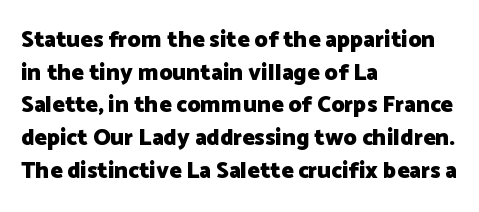
Here the glyphs are tracked normally, forming tight word shapes. One-word summary of the alignment: left. In terms of posture, this sample is upright. Notice how thick the strokes are: this is what a full bold looks like. The lines sit at an ordinary, default distance from one another.
